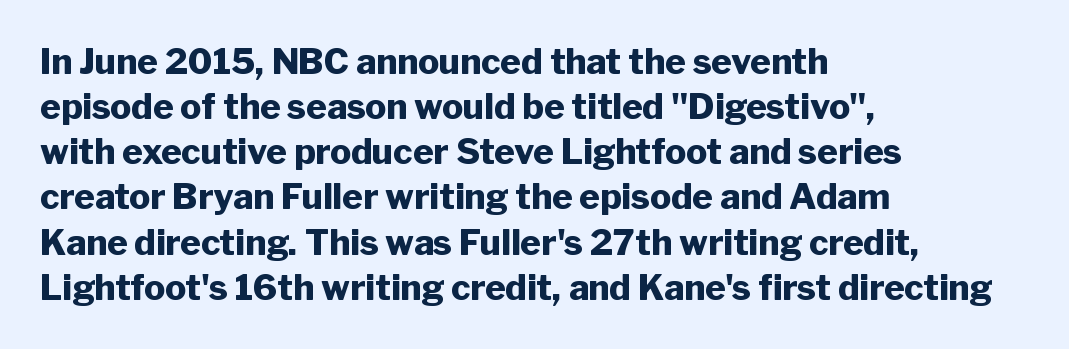
Caption: standard tracking, unaltered. No feet cap the strokes, marking this as sans-serif type. You can tell it's not italic because the verticals are truly vertical. Is the type bold? Yes — the strokes are clearly thick and heavy.
